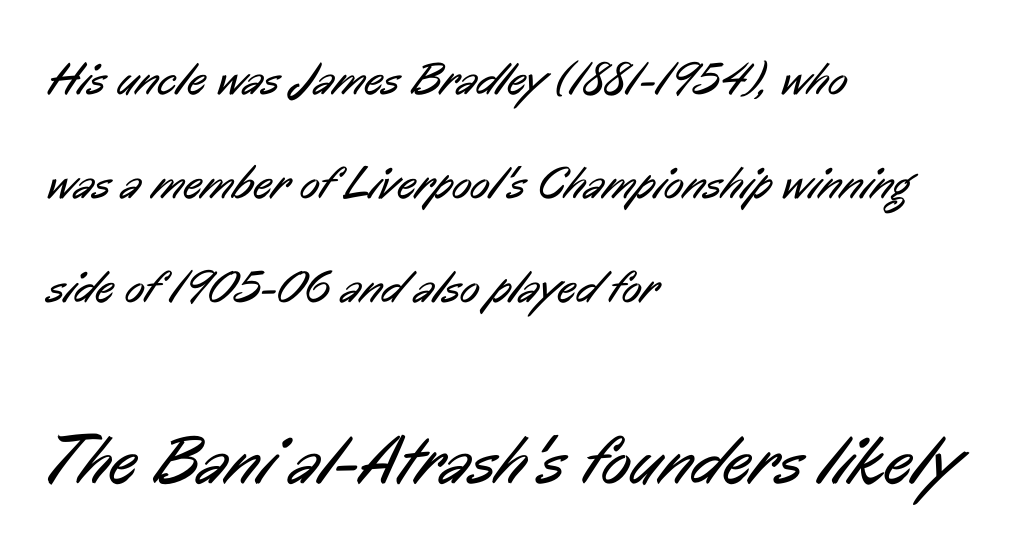
Q: Is the text bold? A: No.
Q: Is the typeface a serif or a sans-serif typeface? A: Sans-serif.
Q: Is the text underlined? A: No.
Q: How is the paragraph aligned? A: Left-aligned.
Q: Is the spacing between letters normal or unusually wide? A: Normal.
Q: Is the spacing between lines tight, normal or loose? A: Loose.
Q: Which block of text is set in a larger size, the first (top) or the second (bottom)? A: The second (bottom) one.
Q: Width (condensed, normal, or wide)? A: Condensed.
Q: Stroke contrast? A: Low.
Q: x-height? A: Medium.
Q: Monospaced? A: No.
